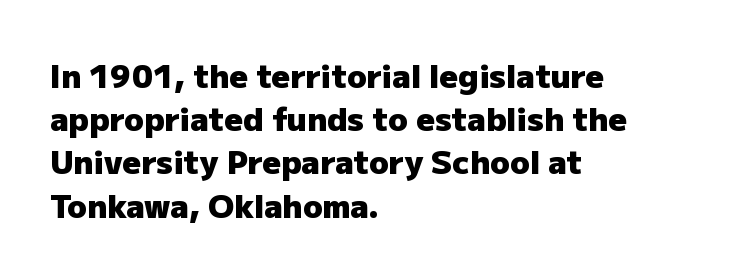
Q: Is the text bold? A: Yes.
Q: Is the text italic (slanted)? A: No, it is upright.
Q: Is the typeface a serif or a sans-serif typeface? A: Sans-serif.
Q: Is the text underlined? A: No.
Q: How is the paragraph aligned? A: Left-aligned.
Q: Is the spacing between letters normal or unusually wide? A: Normal.
Q: Is the spacing between lines tight, normal or loose? A: Normal.
Q: Width (condensed, normal, or wide)? A: Normal.
Q: Stroke contrast? A: Low.
Q: x-height? A: Medium.
Q: Monospaced? A: No.
